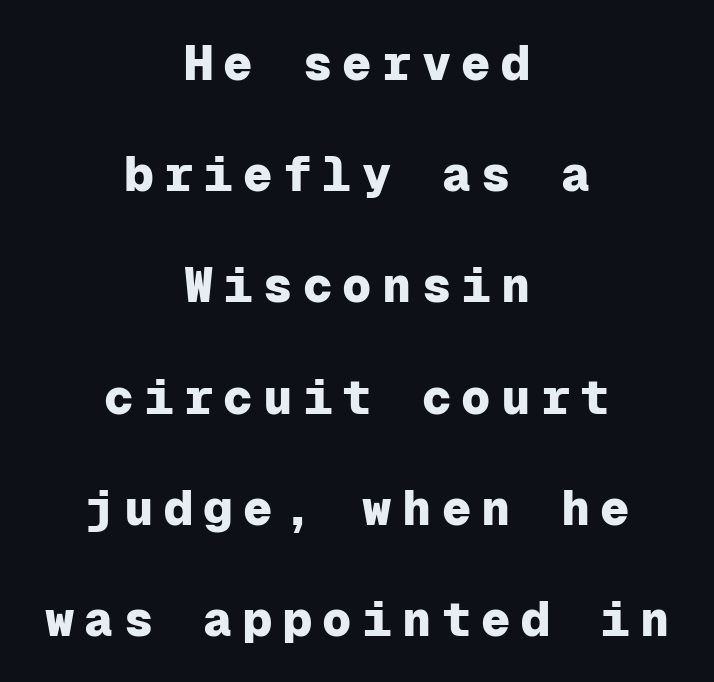
Q: Is the text bold? A: Yes.
Q: Is the text italic (slanted)? A: No, it is upright.
Q: Is the typeface a serif or a sans-serif typeface? A: Sans-serif.
Q: Is the text underlined? A: No.
Q: How is the paragraph aligned? A: Centered.
Q: Is the spacing between letters normal or unusually wide? A: Unusually wide.
Q: Is the spacing between lines tight, normal or loose? A: Loose.
Q: Width (condensed, normal, or wide)? A: Normal.
Q: Stroke contrast? A: Low.
Q: x-height? A: Medium.
Q: Monospaced? A: Yes.
